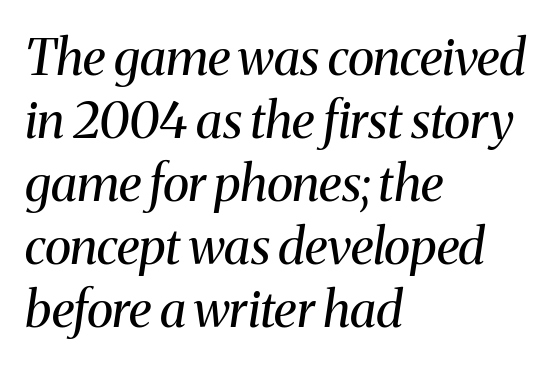
The text was rendered using a seriffed face with decorative stroke endings. The leading is moderate, giving the passage an even texture. Do the characters align in a grid? No, the font is proportional. These lines stack with their left ends in a neat column.
